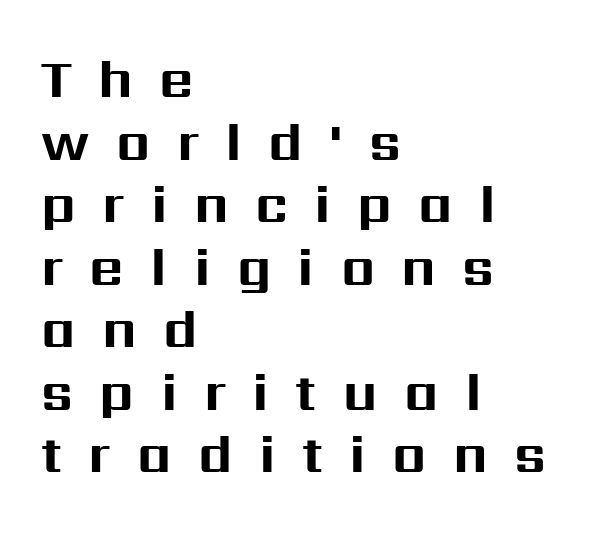
{"serif": "no", "italic": "no", "bold": "yes", "weight": "bold", "width": "normal", "stroke_contrast": "medium", "x_height": "medium", "monospaced": "no", "underline": "no", "align": "left", "line_spacing_ratio": 1.18, "letter_spacing": "wide", "letter_spacing_em": 0.5, "glyph_px": 53}
